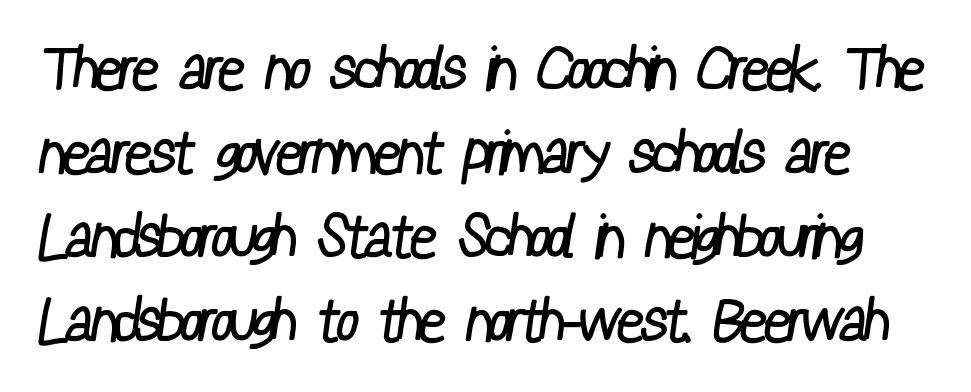
Q: Is the text bold? A: No.
Q: Is the typeface a serif or a sans-serif typeface? A: Sans-serif.
Q: Is the text underlined? A: No.
Q: Is the spacing between letters normal or unusually wide? A: Normal.
Q: Is the spacing between lines tight, normal or loose? A: Normal.
Q: Width (condensed, normal, or wide)? A: Condensed.
Q: Stroke contrast? A: Low.
Q: x-height? A: Medium.
Q: Monospaced? A: No.
